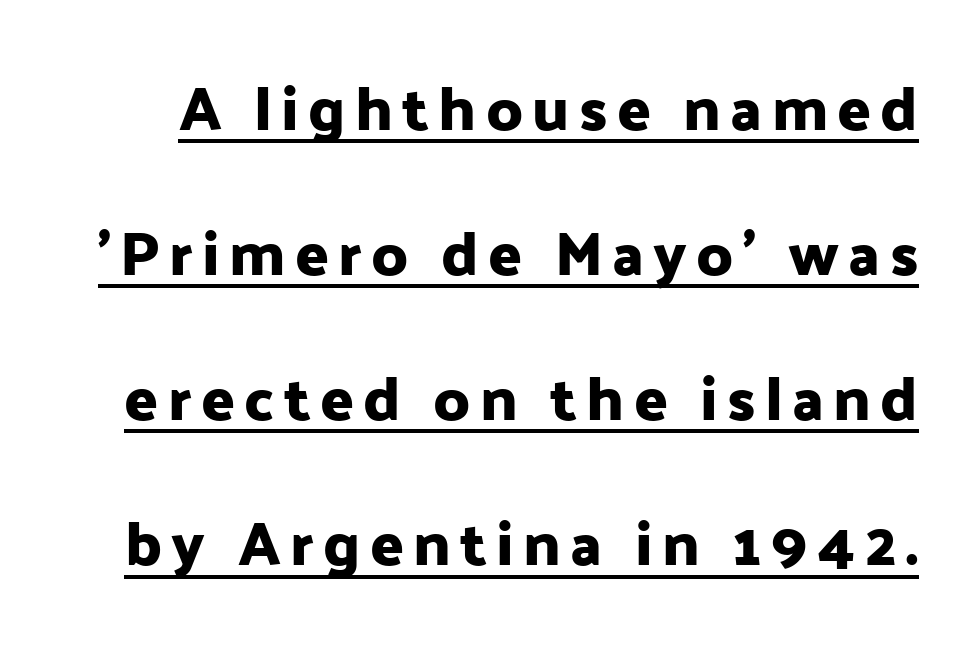
{"serif": "no", "italic": "no", "width": "normal", "stroke_contrast": "low", "x_height": "medium", "monospaced": "no", "underline": "yes", "line_spacing": "loose", "line_spacing_ratio": 2.34, "glyph_px": 62}
